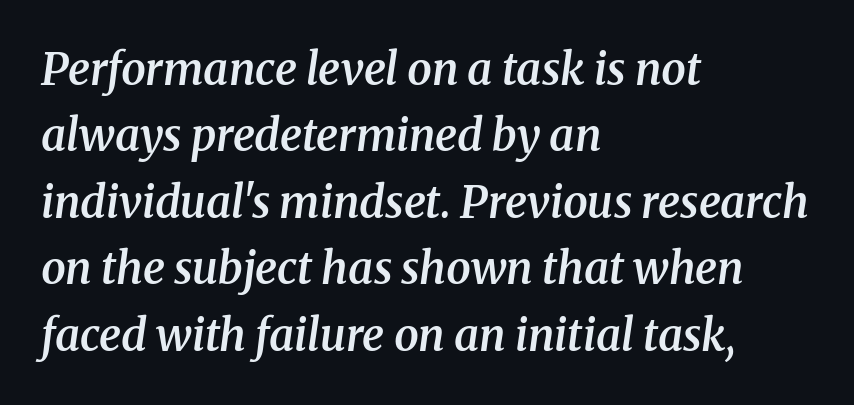
Note: serifs present on the glyphs. Honestly, the row spacing looks completely unremarkable. Do the characters align in a grid? No, the font is proportional. A semibold gives these letters moderate extra thickness, short of bold.
